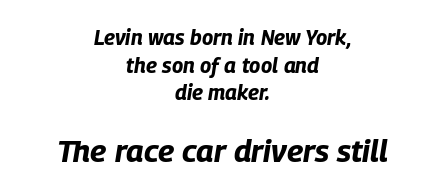
Q: Is the text bold? A: Yes.
Q: Is the text italic (slanted)? A: Yes, it leans right by about 9 degrees.
Q: Is the text underlined? A: No.
Q: How is the paragraph aligned? A: Centered.
Q: Is the spacing between letters normal or unusually wide? A: Normal.
Q: Is the spacing between lines tight, normal or loose? A: Normal.
Q: Which block of text is set in a larger size, the first (top) or the second (bottom)? A: The second (bottom) one.
Q: Width (condensed, normal, or wide)? A: Condensed.
Q: Stroke contrast? A: Low.
Q: x-height? A: Large.
Q: Monospaced? A: No.
